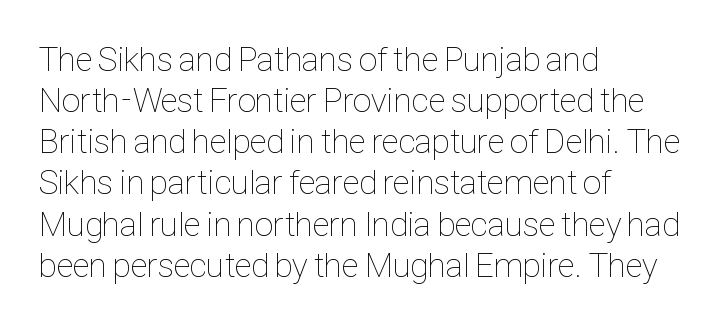
{"italic": "no", "bold": "no", "weight": "thin", "width": "condensed", "stroke_contrast": "low", "x_height": "medium", "monospaced": "no", "underline": "no", "align": "left", "line_spacing_ratio": 1.21, "letter_spacing": "normal", "letter_spacing_em": 0.0, "glyph_px": 34}
